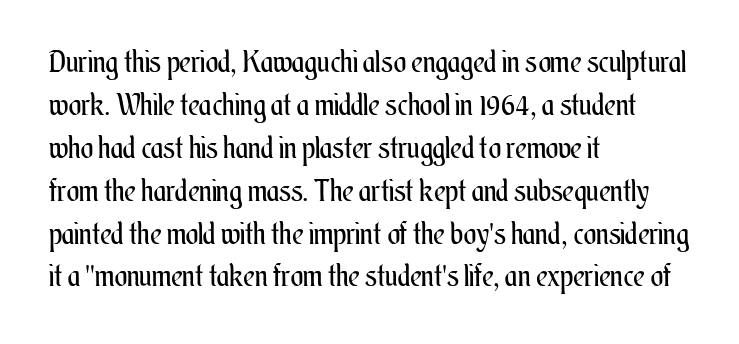
A normal amount of white space separates one row of letters from the next. The typesetter chose a ragged-right arrangement here. Here the designer chose a conventional face with non-uniform glyph widths. Notice how the stems are strictly vertical — no italics here.
